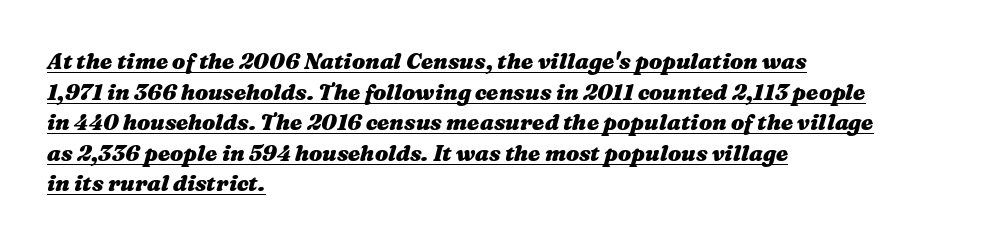
The image shows 22 px bold type, italic (leaning right); set left-aligned, normal line spacing (1.39x), normal letter spacing, underlined.
